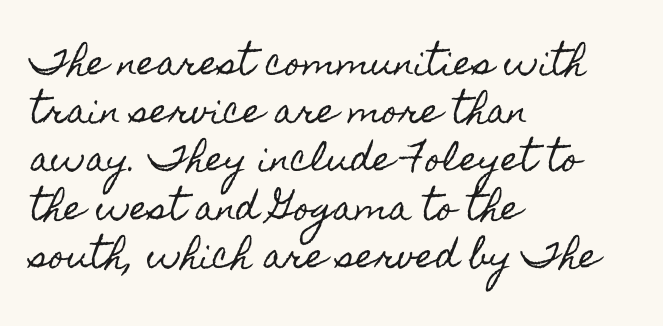
{"width": "condensed", "x_height": "small", "monospaced": "no", "underline": "no", "align": "left", "line_spacing": "normal", "line_spacing_ratio": 1.46, "letter_spacing": "normal", "letter_spacing_em": 0.0, "glyph_px": 33}
